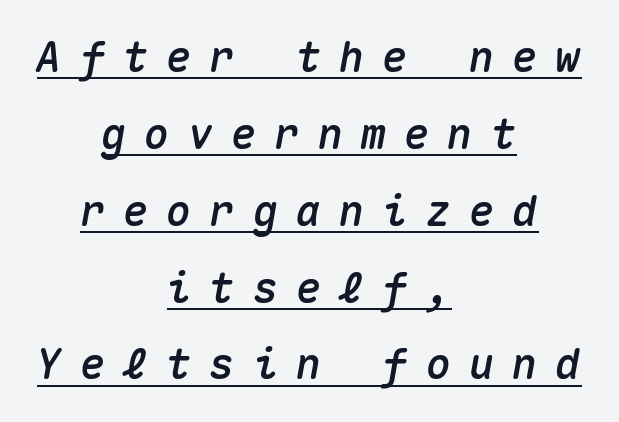
The image shows 42 px text type, italic (leaning right), monospaced; set centered, line spacing 1.83x, unusually wide letter spacing (+0.43 em), underlined; medium stroke contrast and a medium x-height.
